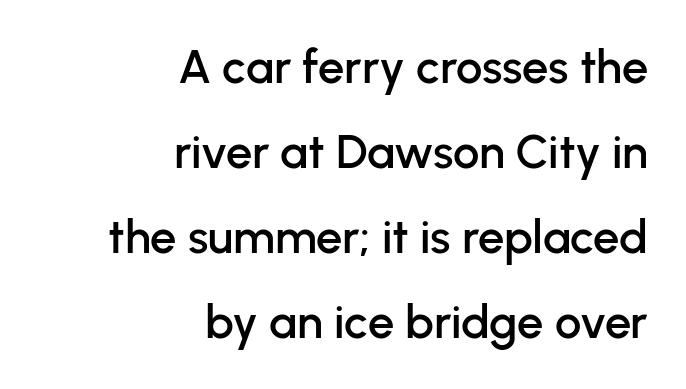
Q: Is the text italic (slanted)? A: No, it is upright.
Q: Is the typeface a serif or a sans-serif typeface? A: Sans-serif.
Q: Is the text underlined? A: No.
Q: How is the paragraph aligned? A: Right-aligned.
Q: Is the spacing between letters normal or unusually wide? A: Normal.
Q: Width (condensed, normal, or wide)? A: Normal.
Q: Stroke contrast? A: Low.
Q: x-height? A: Medium.
Q: Monospaced? A: No.
